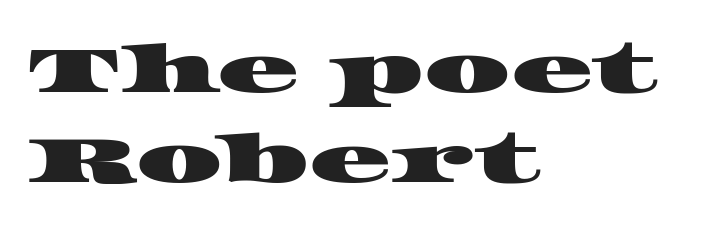
Q: Is the typeface a serif or a sans-serif typeface? A: Serif.
Q: Is the text underlined? A: No.
Q: How is the paragraph aligned? A: Left-aligned.
Q: Is the spacing between letters normal or unusually wide? A: Normal.
Q: Is the spacing between lines tight, normal or loose? A: Normal.
Q: Width (condensed, normal, or wide)? A: Wide.
Q: Stroke contrast? A: High.
Q: x-height? A: Large.
Q: Monospaced? A: No.
